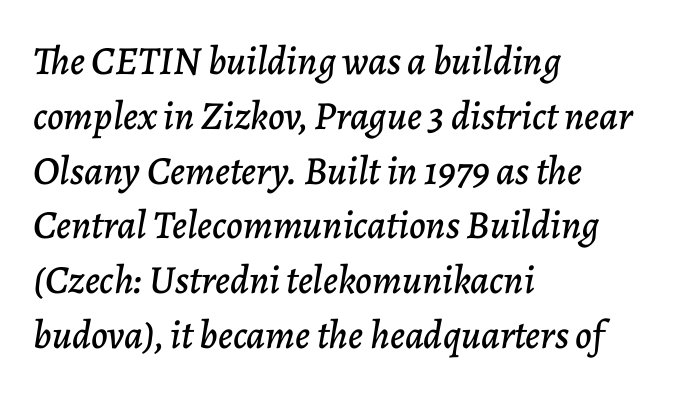
How are the letters spaced? Ordinarily, with no added tracking. Baseline-to-baseline distance is the conventional proportion of letter height. The area under the type is left untouched. Looks like regular typesetting: each glyph gets only the width it needs. The lines are quadded left. Posture: slanted.
